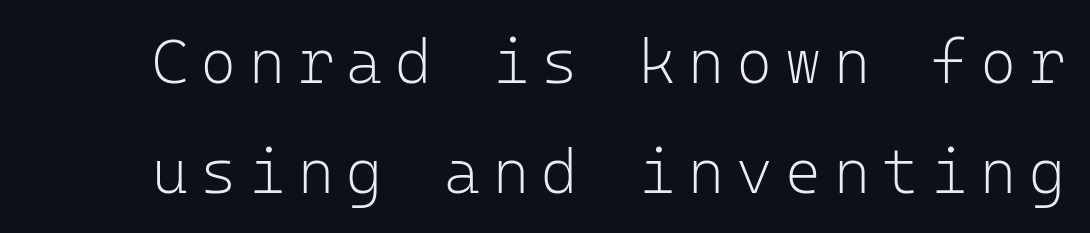
Q: Is the text bold? A: No.
Q: Is the text italic (slanted)? A: No, it is upright.
Q: Is the typeface a serif or a sans-serif typeface? A: Sans-serif.
Q: Is the text underlined? A: No.
Q: Is the spacing between letters normal or unusually wide? A: Unusually wide.
Q: Width (condensed, normal, or wide)? A: Normal.
Q: Stroke contrast? A: Low.
Q: x-height? A: Medium.
Q: Monospaced? A: Yes.
